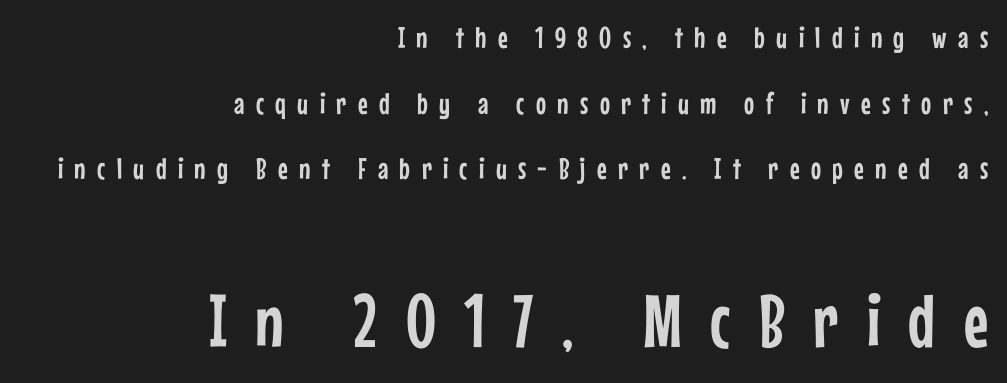
The image shows 75 px condensed sans-serif type, upright; set right-aligned, loose line spacing (2.19x), unusually wide letter spacing (+0.38 em), not underlined; the second (bottom) block is 2.5x larger; low stroke contrast and a medium x-height.
